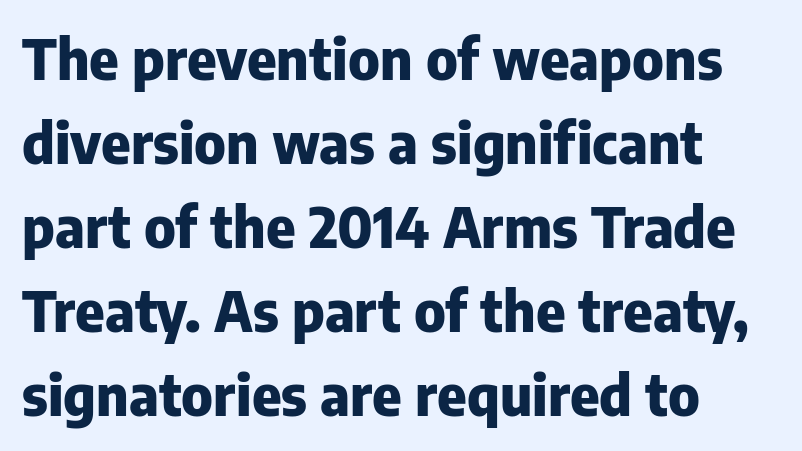
The font's upright variant was chosen for this text. Examine the stroke ends and you'll find no serifs. The rag falls on the right side of this text block. Interline gaps are of average width in this sample.
